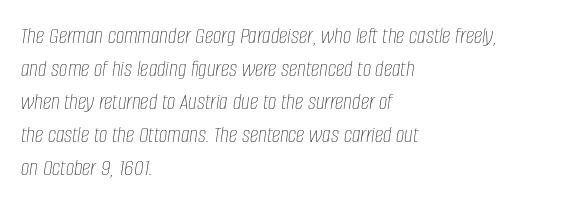
{"italic": "yes", "lean": "right", "slant_degrees": 8, "bold": "no", "underline": "no", "align": "left", "line_spacing": "normal", "line_spacing_ratio": 1.37, "letter_spacing": "normal", "letter_spacing_em": 0.0, "glyph_px": 24}
